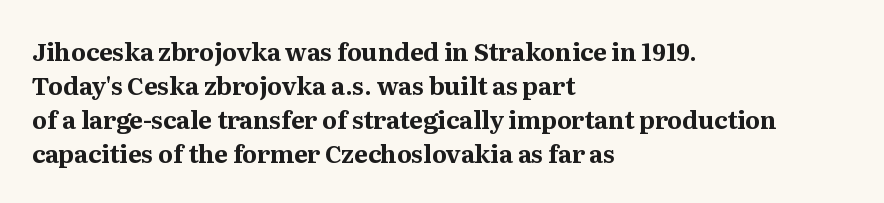
{"italic": "no", "bold": "yes", "underline": "no", "align": "left", "line_spacing": "normal", "line_spacing_ratio": 1.41, "letter_spacing": "normal", "letter_spacing_em": 0.0, "glyph_px": 24}
